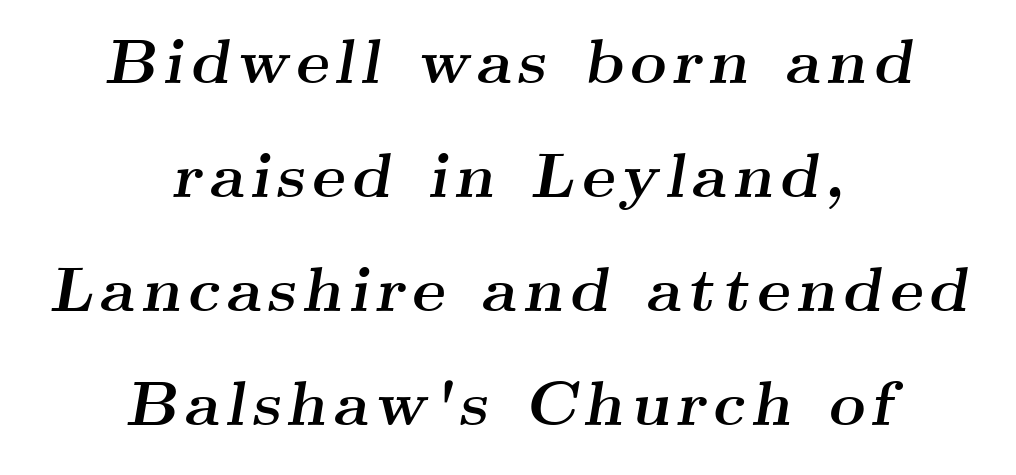
Q: Is the text bold? A: Yes.
Q: Is the text italic (slanted)? A: Yes, it leans right by about 9 degrees.
Q: Is the typeface a serif or a sans-serif typeface? A: Serif.
Q: Is the text underlined? A: No.
Q: How is the paragraph aligned? A: Centered.
Q: Width (condensed, normal, or wide)? A: Wide.
Q: Stroke contrast? A: Medium.
Q: x-height? A: Small.
Q: Monospaced? A: No.
